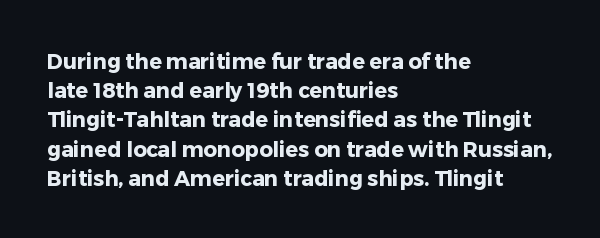
The image shows 21 px bold type, upright; set left-aligned, normal line spacing (1.39x), normal letter spacing, not underlined.
